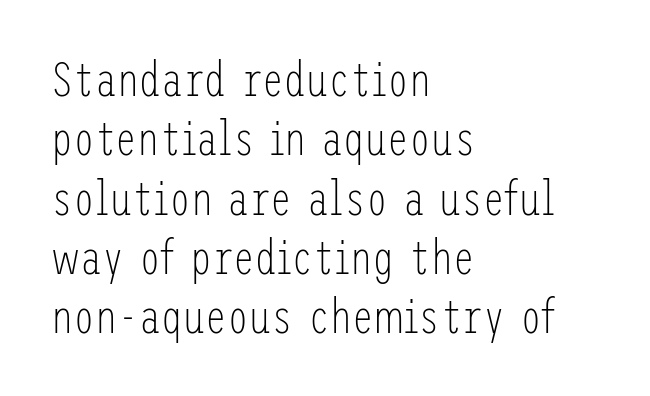
The font's upright variant was chosen for this text. Check under the words: just untouched page. These lines are composed in type without serifs. Tracking value appears to be zero — textbook default spacing. The typeface has the unassuming heft of standard copy or less. Left-aligned paragraph, ragged on the right.
